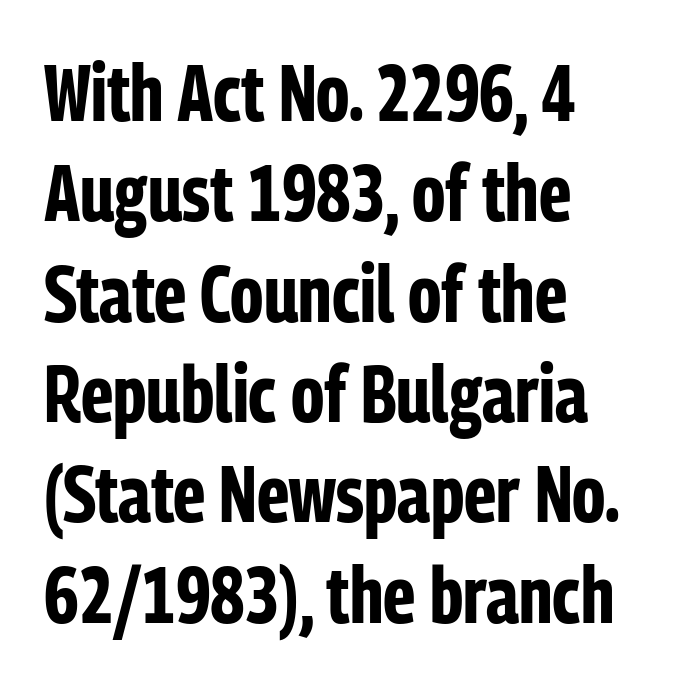
{"serif": "no", "italic": "no", "bold": "yes", "weight": "bold", "width": "condensed", "stroke_contrast": "low", "x_height": "medium", "monospaced": "no", "underline": "no", "align": "left", "line_spacing": "normal", "line_spacing_ratio": 1.27, "letter_spacing": "normal", "letter_spacing_em": 0.0, "glyph_px": 79}
